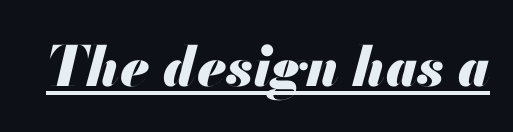
{"italic": "yes", "lean": "right", "slant_degrees": 13, "bold": "yes", "weight": "heavy", "width": "normal", "stroke_contrast": "medium", "x_height": "small", "monospaced": "no", "underline": "yes", "letter_spacing": "normal", "letter_spacing_em": 0.0, "glyph_px": 55}
